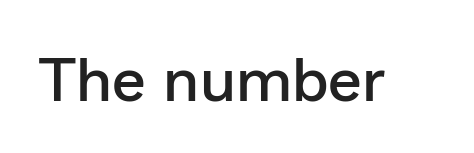
Clear beneath every line of the passage. In terms of letterspacing, this is plain default setting. You could not count columns in this text — the font is proportionally spaced. Tall strokes in this sample are plumb rather than angled.
